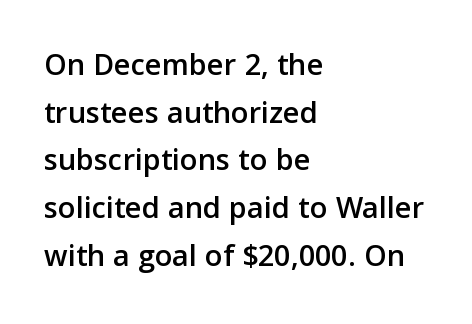
Q: Is the text italic (slanted)? A: No, it is upright.
Q: Is the typeface a serif or a sans-serif typeface? A: Sans-serif.
Q: Is the text underlined? A: No.
Q: How is the paragraph aligned? A: Left-aligned.
Q: Is the spacing between letters normal or unusually wide? A: Normal.
Q: Is the spacing between lines tight, normal or loose? A: Normal.
Q: Width (condensed, normal, or wide)? A: Normal.
Q: Stroke contrast? A: Low.
Q: x-height? A: Medium.
Q: Monospaced? A: No.
